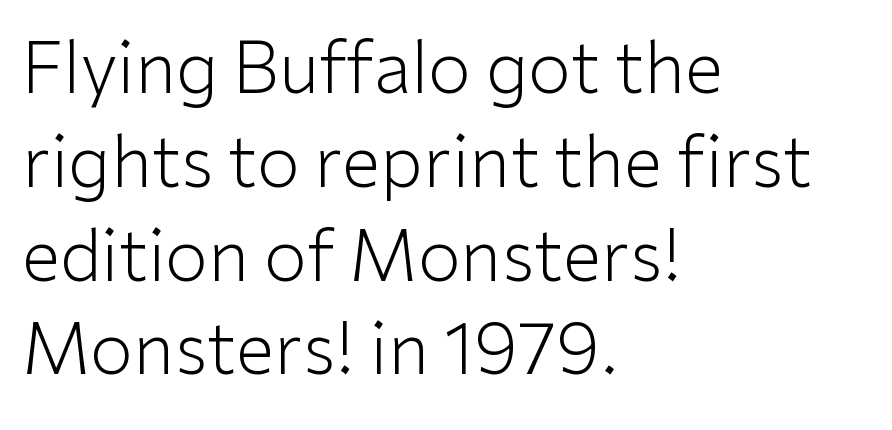
{"serif": "no", "italic": "no", "bold": "no", "weight": "light", "width": "normal", "stroke_contrast": "low", "x_height": "medium", "monospaced": "no", "underline": "no", "align": "left", "line_spacing": "normal", "line_spacing_ratio": 1.34, "letter_spacing": "normal", "letter_spacing_em": 0.0, "glyph_px": 70}
